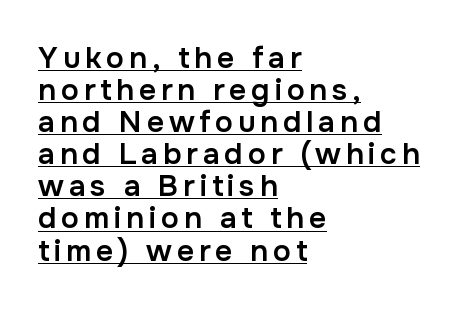
The block of text is dense from top to bottom, with scant space between rows. Style check: upright. These words are printed semibold, heavier than regular yet not bold. This is underlined copy, the kind a proofreader might mark for attention.
